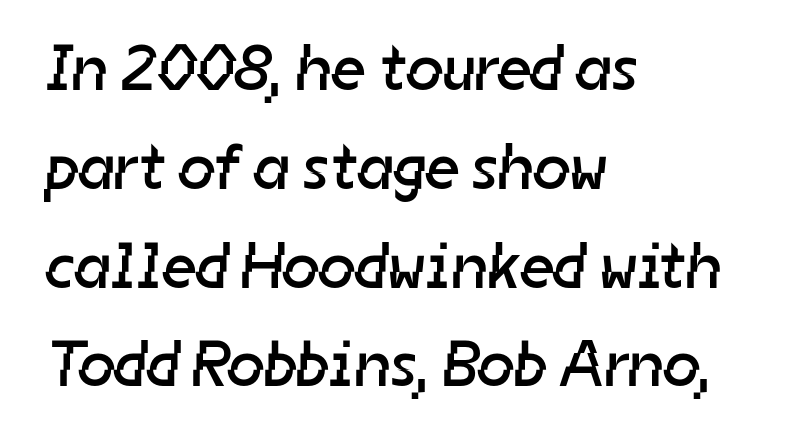
The image shows 65 px regular-weight sans-serif type; set left-aligned, normal line spacing (1.52x), normal letter spacing, not underlined; low stroke contrast and a medium x-height.
